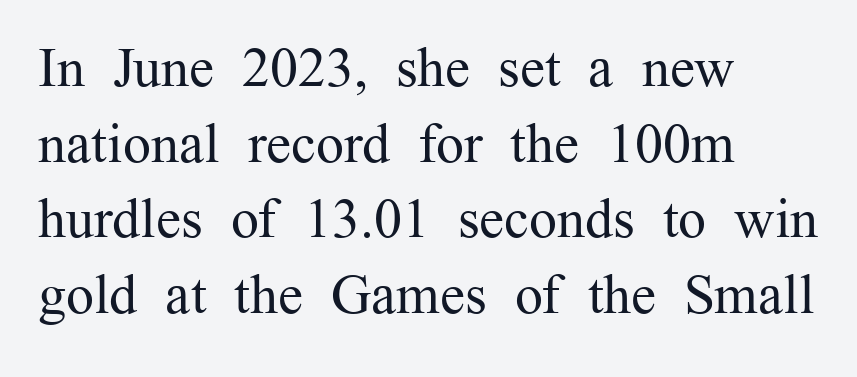
Teacher's note: observe the even left margin — that is flush-left alignment. Observe the serifs anchoring each vertical stroke in this sample. Stems and bowls with no extra thickness — not bold. The passage shown stacks its lines at a standard gap.
